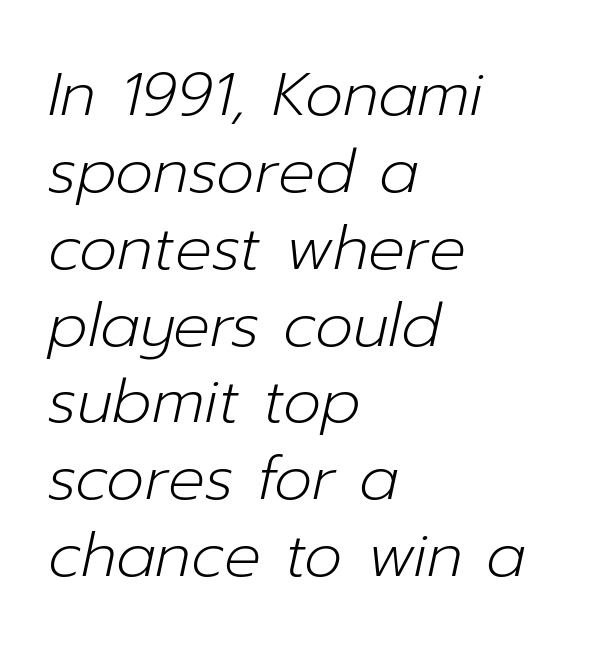
Q: Is the text bold? A: No.
Q: Is the text italic (slanted)? A: Yes, it leans right by about 12 degrees.
Q: Is the text underlined? A: No.
Q: How is the paragraph aligned? A: Left-aligned.
Q: Is the spacing between letters normal or unusually wide? A: Normal.
Q: Is the spacing between lines tight, normal or loose? A: Normal.
Q: Width (condensed, normal, or wide)? A: Normal.
Q: Stroke contrast? A: Low.
Q: x-height? A: Medium.
Q: Monospaced? A: No.
